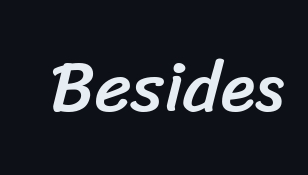
Q: Is the typeface a serif or a sans-serif typeface? A: Sans-serif.
Q: Is the text underlined? A: No.
Q: Is the spacing between letters normal or unusually wide? A: Normal.
Q: Width (condensed, normal, or wide)? A: Normal.
Q: Stroke contrast? A: Low.
Q: x-height? A: Medium.
Q: Monospaced? A: No.
